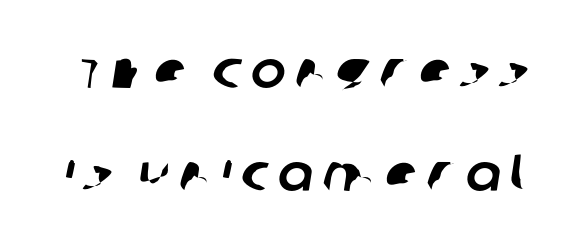
{"serif": "no", "width": "normal", "stroke_contrast": "low", "x_height": "large", "monospaced": "no", "underline": "no", "line_spacing": "loose", "line_spacing_ratio": 1.99, "glyph_px": 52}
